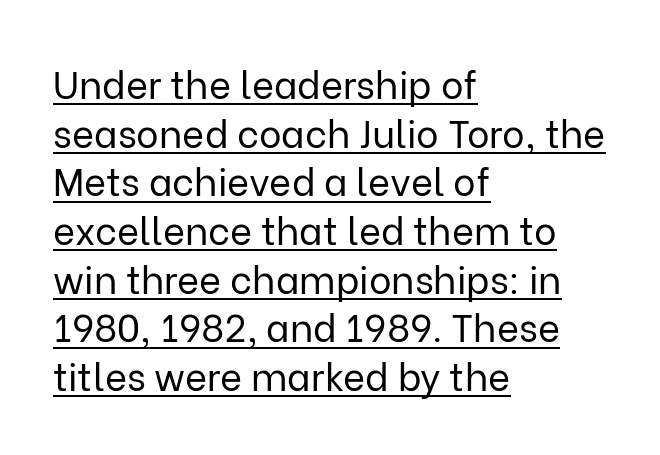
The image shows 38 px regular-weight sans-serif type, upright; set left-aligned, normal line spacing (1.28x), normal letter spacing, underlined; low stroke contrast and a medium x-height.
